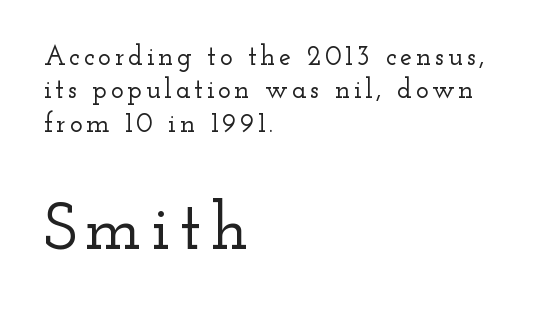
The image shows 67 px wide serif type, upright; set left-aligned, line spacing 1.24x, not underlined; the second (bottom) block is 2.48x larger; low stroke contrast and a small x-height.
